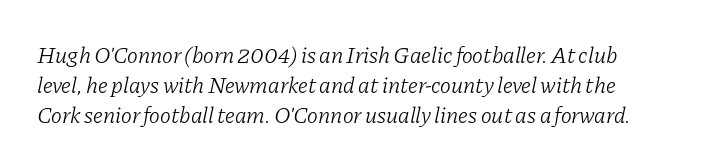
Leading: standard. One-word summary of the alignment: left. Style check: oblique. The words here are not underlined. Inter-character spacing is left at the font's built-in metrics. These glyphs show unthickened strokes, regular width or finer.
